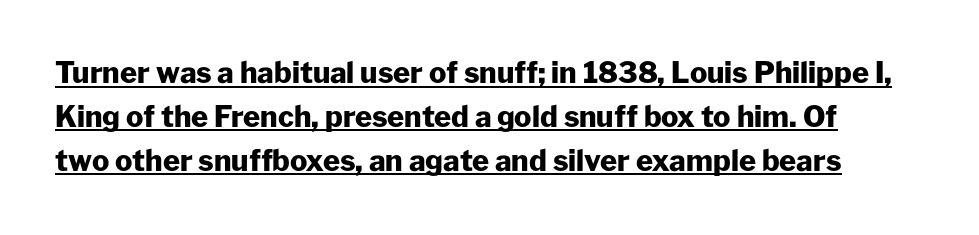
{"serif": "no", "italic": "no", "bold": "yes", "weight": "heavy", "width": "normal", "stroke_contrast": "low", "x_height": "medium", "monospaced": "no", "underline": "yes", "align": "left", "line_spacing": "normal", "line_spacing_ratio": 1.51, "letter_spacing": "normal", "letter_spacing_em": 0.0, "glyph_px": 29}
